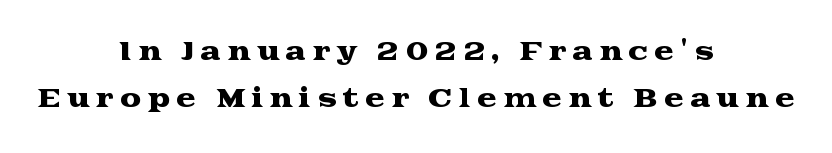
{"italic": "no", "underline": "no", "align": "center", "line_spacing": "loose", "line_spacing_ratio": 1.97, "letter_spacing": "wide", "letter_spacing_em": 0.25, "glyph_px": 24}
